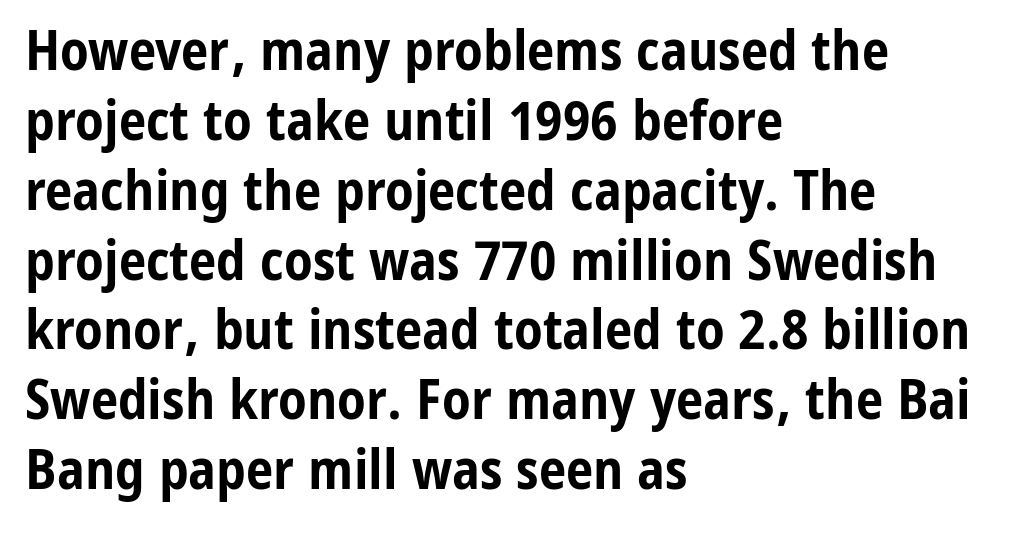
{"serif": "no", "italic": "no", "bold": "yes", "weight": "bold", "width": "condensed", "stroke_contrast": "low", "x_height": "medium", "monospaced": "no", "underline": "no", "align": "left", "line_spacing": "normal", "line_spacing_ratio": 1.27, "letter_spacing": "normal", "letter_spacing_em": 0.0, "glyph_px": 55}
